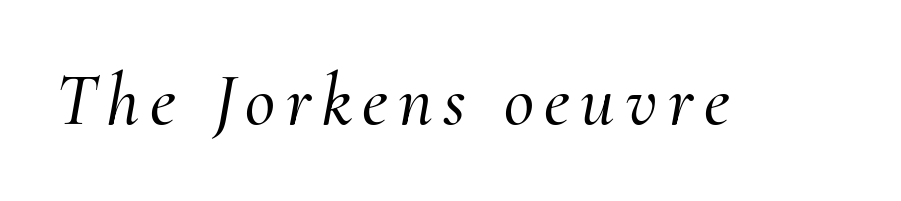
{"serif": "yes", "italic": "yes", "lean": "right", "slant_degrees": 10, "width": "normal", "stroke_contrast": "medium", "x_height": "small", "monospaced": "no", "underline": "no", "glyph_px": 74}
